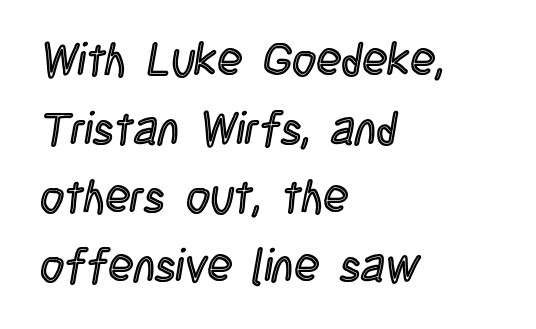
Q: Is the text italic (slanted)? A: Yes.
Q: Is the text underlined? A: No.
Q: How is the paragraph aligned? A: Left-aligned.
Q: Is the spacing between letters normal or unusually wide? A: Normal.
Q: Is the spacing between lines tight, normal or loose? A: Normal.
Q: Width (condensed, normal, or wide)? A: Condensed.
Q: x-height? A: Large.
Q: Monospaced? A: No.
